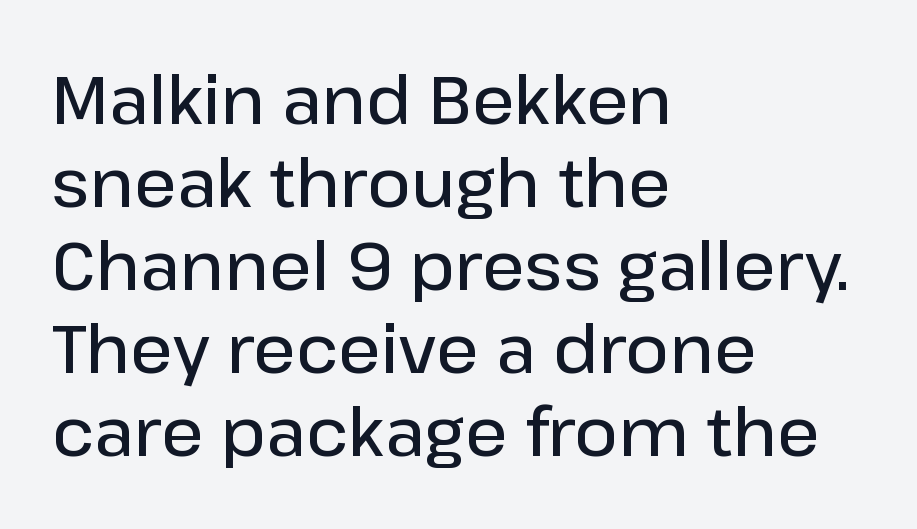
The image shows 67 px semibold sans-serif type, upright; set left-aligned, line spacing 1.24x, normal letter spacing, not underlined; low stroke contrast and a medium x-height.
